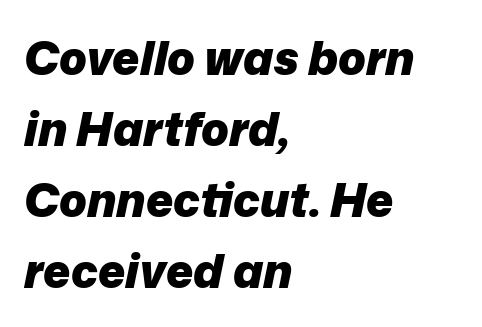
{"italic": "yes", "lean": "right", "slant_degrees": 12, "bold": "yes", "weight": "heavy", "width": "normal", "stroke_contrast": "low", "x_height": "medium", "monospaced": "no", "underline": "no", "align": "left", "line_spacing": "normal", "line_spacing_ratio": 1.54, "letter_spacing": "normal", "letter_spacing_em": 0.0, "glyph_px": 46}
